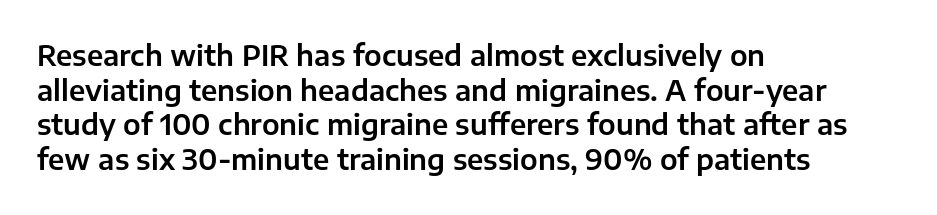
Words float on clear page, feet unadorned. A roman cut, with each character standing at attention. A typesetter would call this proportional, since set widths differ per character. The designer went with a sans here, leaving each stem footless. Horizontally, the lines are justified to the leading edge only.
